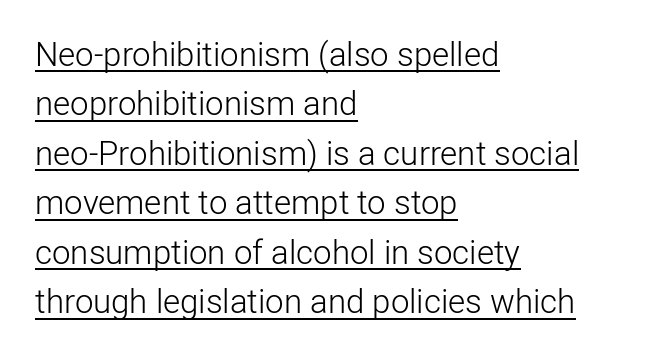
The image shows 33 px light sans-serif type, upright; set left-aligned, normal line spacing (1.5x), normal letter spacing, underlined; low stroke contrast and a medium x-height.
